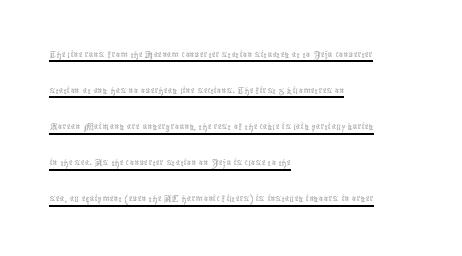
{"italic": "no", "bold": "no", "underline": "yes", "align": "left", "line_spacing": "normal", "line_spacing_ratio": 1.57, "letter_spacing": "normal", "letter_spacing_em": 0.0, "glyph_px": 23}
